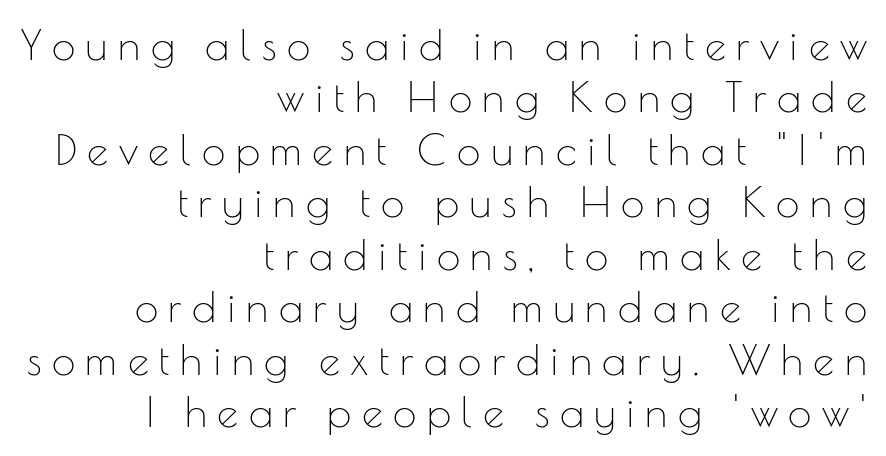
The image shows 42 px thin sans-serif type, upright; set right-aligned, normal line spacing (1.25x), unusually wide letter spacing (+0.25 em), not underlined; low stroke contrast and a small x-height.
